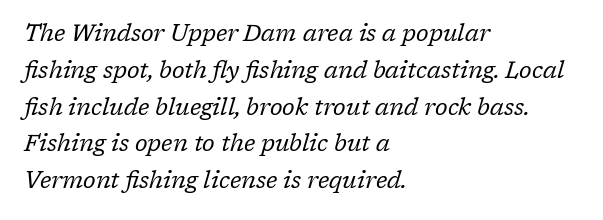
The image shows 23 px text type, italic (leaning right); set left-aligned, normal line spacing (1.6x), normal letter spacing, not underlined.
